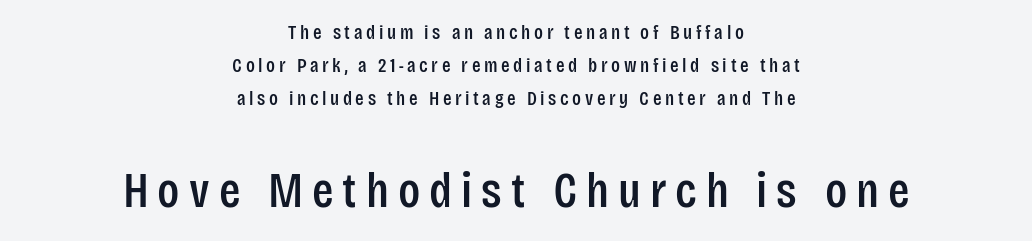
The image shows 50 px condensed sans-serif type, upright; set centered, normal line spacing (1.66x), not underlined; the second (bottom) block is 2.5x larger; low stroke contrast and a large x-height.
